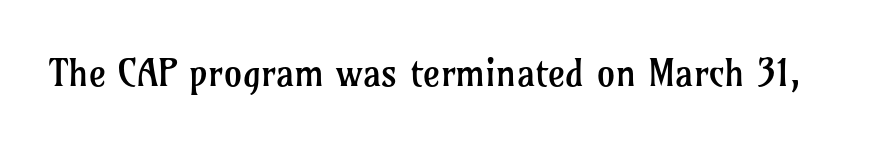
Q: Is the text bold? A: No.
Q: Is the text italic (slanted)? A: No, it is upright.
Q: Is the typeface a serif or a sans-serif typeface? A: Serif.
Q: Is the text underlined? A: No.
Q: Is the spacing between letters normal or unusually wide? A: Normal.
Q: Width (condensed, normal, or wide)? A: Normal.
Q: Stroke contrast? A: Low.
Q: x-height? A: Medium.
Q: Monospaced? A: No.
